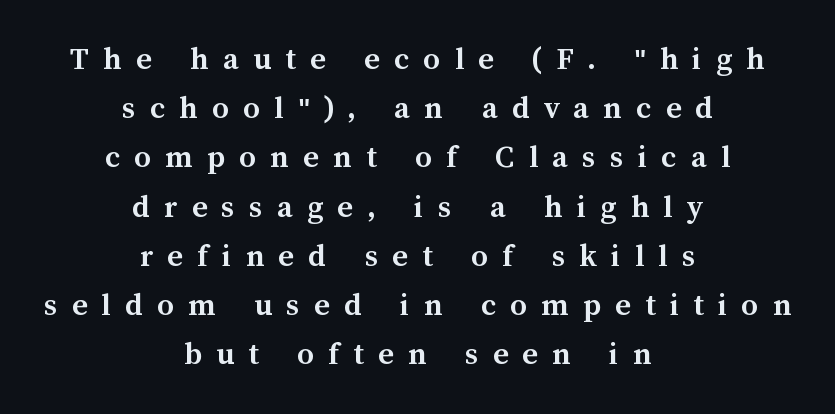
Q: Is the text bold? A: Yes.
Q: Is the text italic (slanted)? A: No, it is upright.
Q: Is the text underlined? A: No.
Q: How is the paragraph aligned? A: Centered.
Q: Is the spacing between letters normal or unusually wide? A: Unusually wide.
Q: Is the spacing between lines tight, normal or loose? A: Normal.
Q: Width (condensed, normal, or wide)? A: Normal.
Q: Stroke contrast? A: Medium.
Q: x-height? A: Medium.
Q: Monospaced? A: No.
